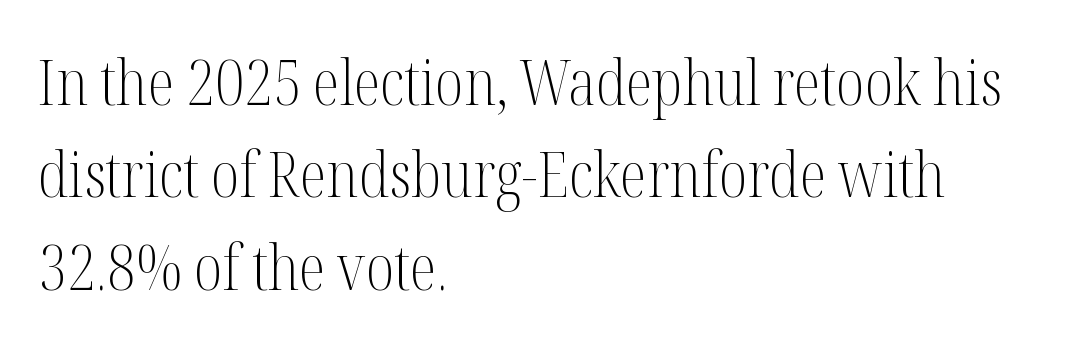
The image shows 62 px light, condensed serif type, upright; set left-aligned, normal line spacing (1.49x), normal letter spacing, not underlined; medium stroke contrast and a medium x-height.
